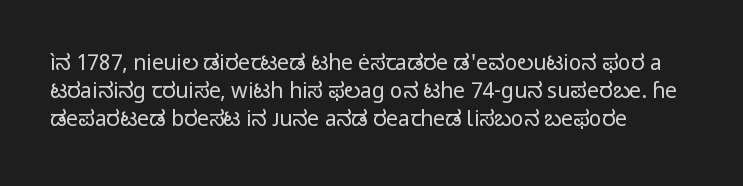
{"italic": "no", "bold": "no", "underline": "no", "align": "left", "line_spacing": "normal", "line_spacing_ratio": 1.34, "letter_spacing": "normal", "letter_spacing_em": 0.0, "glyph_px": 21}
